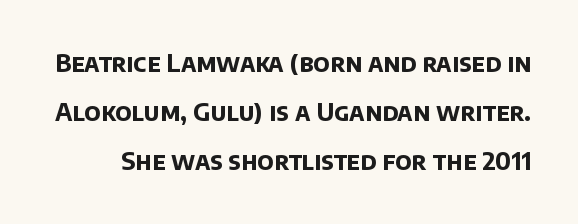
{"bold": "yes", "underline": "no", "line_spacing": "loose", "line_spacing_ratio": 2.05, "letter_spacing": "normal", "letter_spacing_em": 0.0, "glyph_px": 24}
